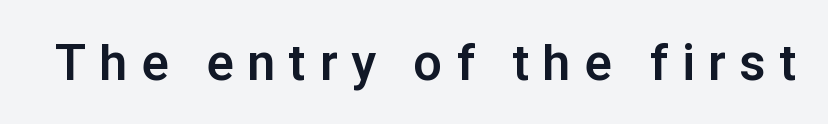
Q: Is the text bold? A: Yes.
Q: Is the text italic (slanted)? A: No, it is upright.
Q: Is the typeface a serif or a sans-serif typeface? A: Sans-serif.
Q: Is the text underlined? A: No.
Q: Is the spacing between letters normal or unusually wide? A: Unusually wide.
Q: Width (condensed, normal, or wide)? A: Normal.
Q: Stroke contrast? A: Low.
Q: x-height? A: Medium.
Q: Monospaced? A: No.
